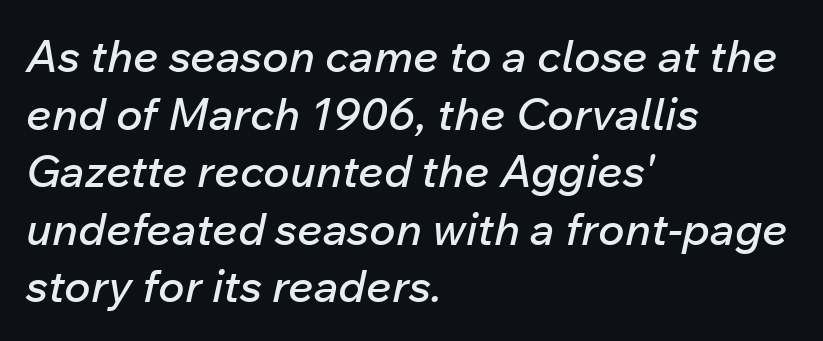
The rows are spaced the way most documents space them. These lines stack with their left ends in a neat column. Bare-footed words on every line. Here the designer chose a conventional face with non-uniform glyph widths.
